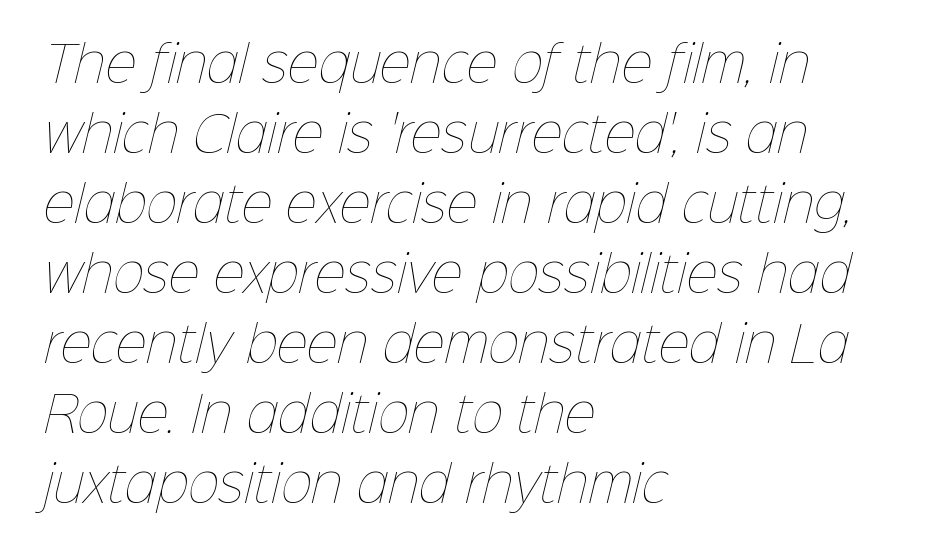
Q: Is the text bold? A: No.
Q: Is the text underlined? A: No.
Q: How is the paragraph aligned? A: Left-aligned.
Q: Is the spacing between letters normal or unusually wide? A: Normal.
Q: Is the spacing between lines tight, normal or loose? A: Normal.
Q: Width (condensed, normal, or wide)? A: Normal.
Q: Stroke contrast? A: Low.
Q: x-height? A: Medium.
Q: Monospaced? A: No.
